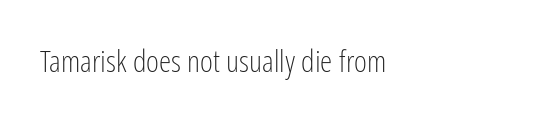
The image shows 31 px light, condensed sans-serif type, upright; set left-aligned, normal letter spacing, not underlined; low stroke contrast and a medium x-height.
